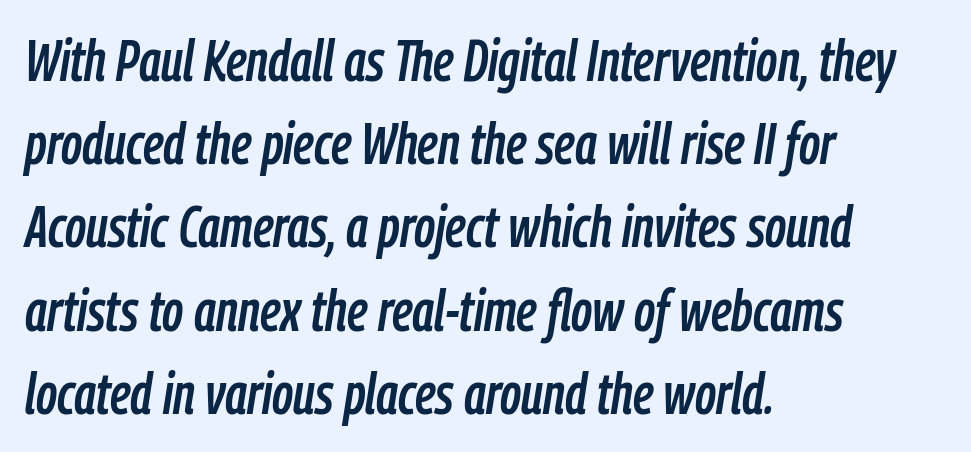
{"italic": "yes", "lean": "right", "slant_degrees": 9, "width": "condensed", "stroke_contrast": "low", "x_height": "medium", "monospaced": "no", "underline": "no", "align": "left", "line_spacing": "normal", "line_spacing_ratio": 1.46, "letter_spacing": "normal", "letter_spacing_em": 0.0, "glyph_px": 57}
